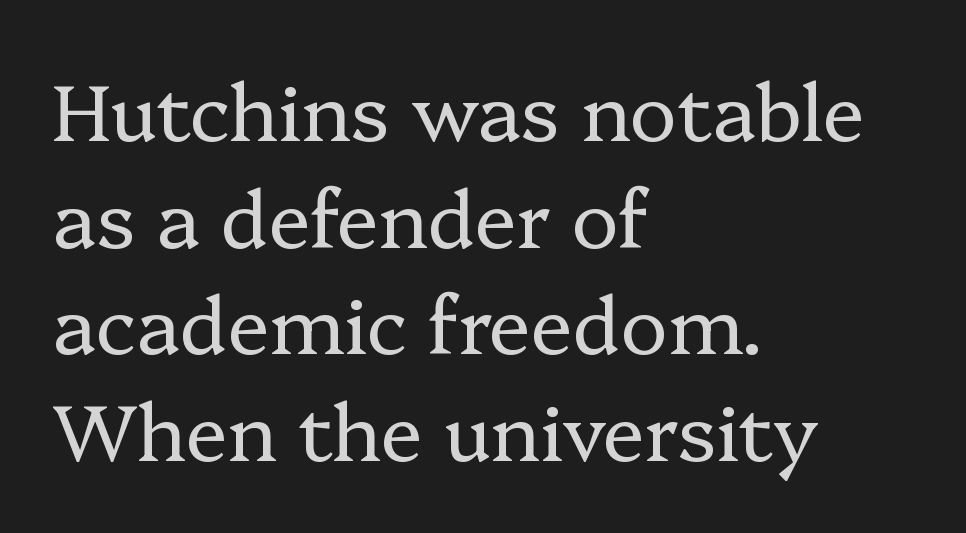
{"serif": "yes", "italic": "no", "bold": "no", "weight": "regular", "width": "normal", "stroke_contrast": "low", "x_height": "medium", "monospaced": "no", "underline": "no", "align": "left", "line_spacing": "normal", "line_spacing_ratio": 1.35, "letter_spacing": "normal", "letter_spacing_em": 0.0, "glyph_px": 79}
